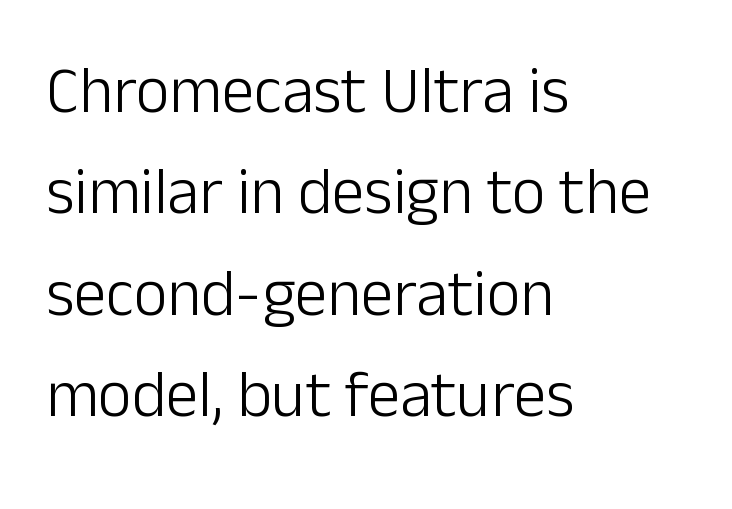
{"serif": "no", "italic": "no", "bold": "no", "weight": "light", "width": "normal", "stroke_contrast": "low", "x_height": "medium", "monospaced": "no", "underline": "no", "align": "left", "line_spacing": "normal", "line_spacing_ratio": 1.56, "letter_spacing": "normal", "letter_spacing_em": 0.0, "glyph_px": 65}
